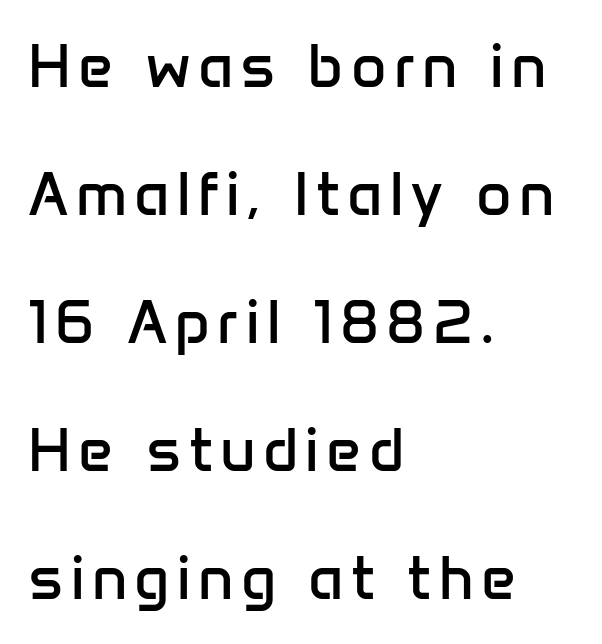
The image shows 61 px regular-weight sans-serif type, upright; set left-aligned, loose line spacing (2.1x), not underlined; low stroke contrast and a medium x-height.
